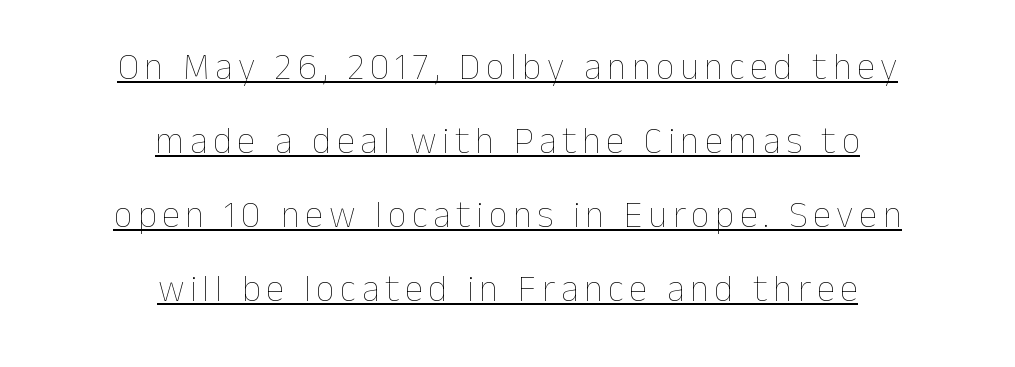
The image shows 37 px thin type, upright; set centered, loose line spacing (2.0x), underlined; low stroke contrast and a medium x-height.
